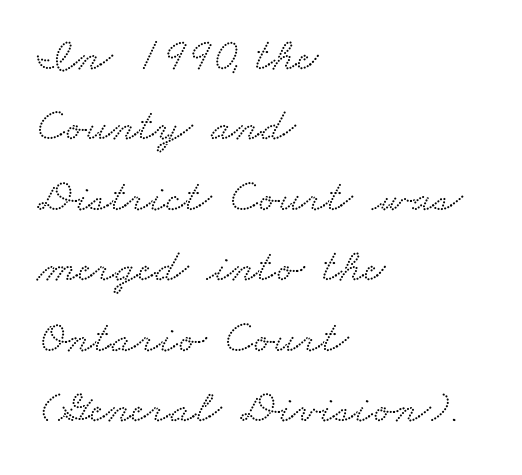
In CSS terms this would be text-align: left. The gaps between neighbouring characters are ordinary and unremarkable. The baseline area is clear. The rendering uses a moderate line-height, typical for paragraphs.
